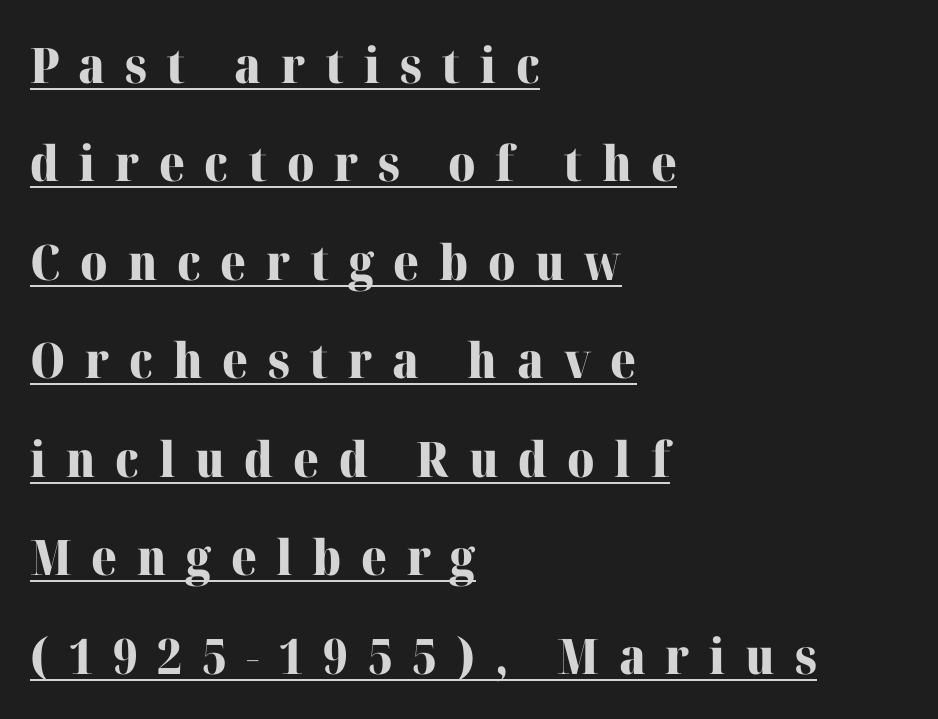
The glyphs in this specimen are seriffed. This is the regular roman posture of the typeface. These lines are set flush left with a ragged right edge. Is this a fixed-width face? No — the glyphs have proportional, varying widths. How would I describe the line gaps? Wide and relaxed.
